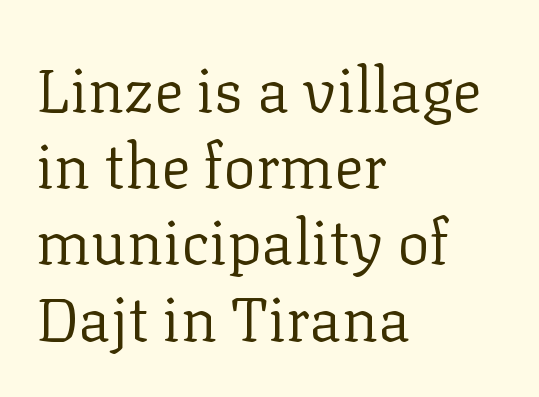
Q: Is the text bold? A: No.
Q: Is the text italic (slanted)? A: No, it is upright.
Q: Is the typeface a serif or a sans-serif typeface? A: Serif.
Q: Is the text underlined? A: No.
Q: How is the paragraph aligned? A: Left-aligned.
Q: Is the spacing between letters normal or unusually wide? A: Normal.
Q: Is the spacing between lines tight, normal or loose? A: Normal.
Q: Width (condensed, normal, or wide)? A: Normal.
Q: Stroke contrast? A: Low.
Q: x-height? A: Medium.
Q: Monospaced? A: No.
